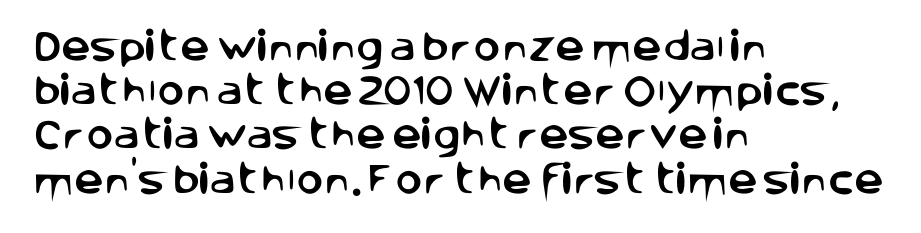
The image shows 33 px sans-serif type, upright; set left-aligned, normal line spacing (1.34x), normal letter spacing, not underlined; low stroke contrast and a large x-height.
